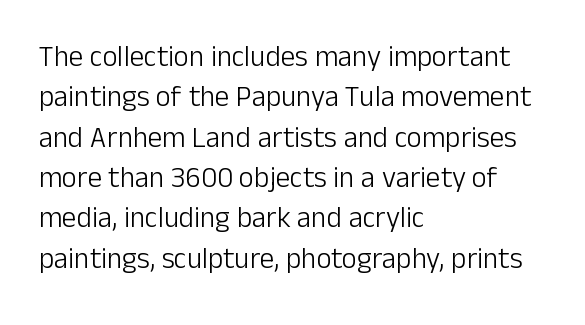
Q: Is the text bold? A: No.
Q: Is the text italic (slanted)? A: No, it is upright.
Q: Is the typeface a serif or a sans-serif typeface? A: Sans-serif.
Q: Is the text underlined? A: No.
Q: How is the paragraph aligned? A: Left-aligned.
Q: Is the spacing between letters normal or unusually wide? A: Normal.
Q: Is the spacing between lines tight, normal or loose? A: Normal.
Q: Width (condensed, normal, or wide)? A: Normal.
Q: Stroke contrast? A: Low.
Q: x-height? A: Medium.
Q: Monospaced? A: No.
